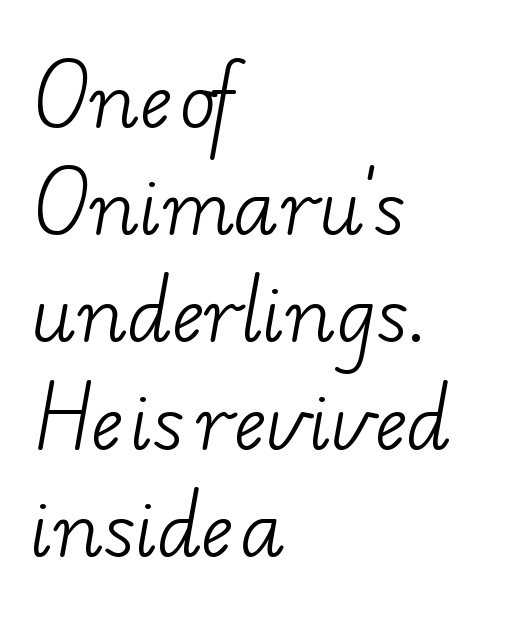
The image shows 75 px light, wide serif type; set left-aligned, normal line spacing (1.43x), normal letter spacing, not underlined; low stroke contrast and a small x-height.
